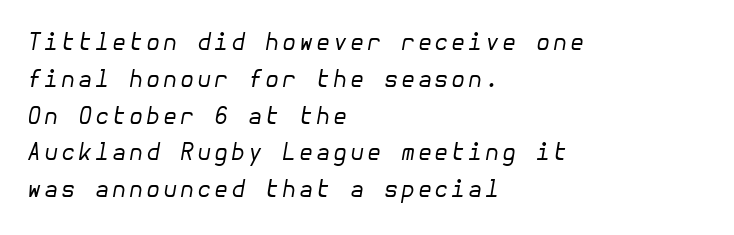
Anything drawn beneath the words? Only blank space. When letters slant like this, we call the style italic. Horizontally, the lines are justified to the leading edge only. This sample keeps an unexceptional amount of space between lines. Vertical stems look standard width or narrower in stroke.
